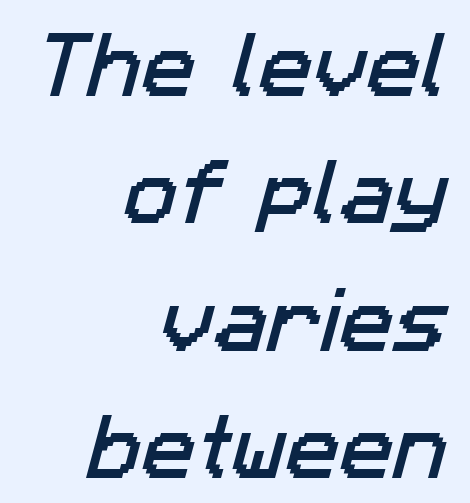
Q: Is the typeface a serif or a sans-serif typeface? A: Sans-serif.
Q: Is the text underlined? A: No.
Q: How is the paragraph aligned? A: Right-aligned.
Q: Is the spacing between letters normal or unusually wide? A: Normal.
Q: Width (condensed, normal, or wide)? A: Normal.
Q: Stroke contrast? A: Low.
Q: x-height? A: Medium.
Q: Monospaced? A: No.
